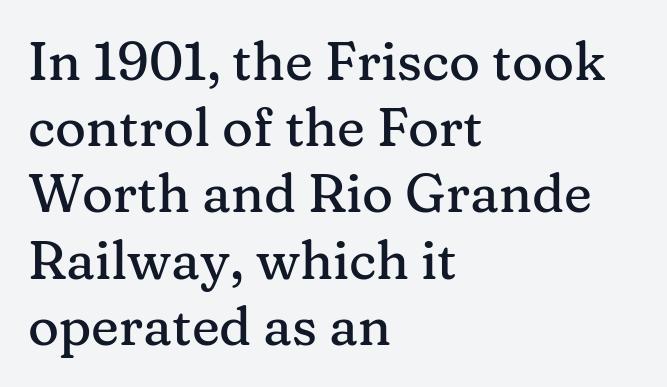
The image shows 53 px serif type, upright; set left-aligned, normal line spacing (1.25x), normal letter spacing, not underlined; medium stroke contrast and a medium x-height.
